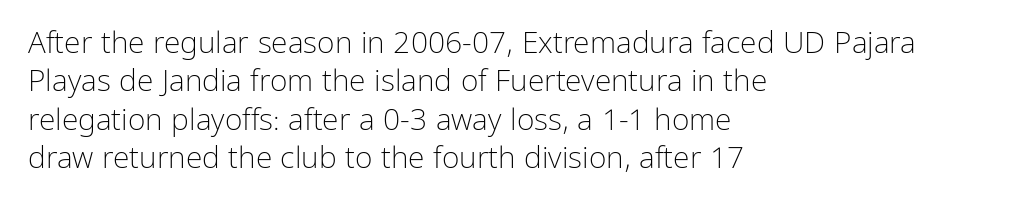
{"serif": "no", "italic": "no", "bold": "no", "weight": "light", "width": "normal", "stroke_contrast": "low", "x_height": "medium", "monospaced": "no", "underline": "no", "align": "left", "line_spacing": "normal", "line_spacing_ratio": 1.28, "letter_spacing": "normal", "letter_spacing_em": 0.0, "glyph_px": 30}
